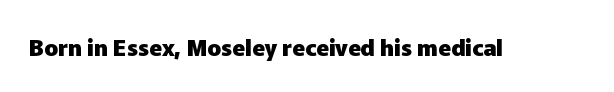
{"italic": "no", "bold": "yes", "underline": "no", "letter_spacing": "normal", "letter_spacing_em": 0.0, "glyph_px": 23}
